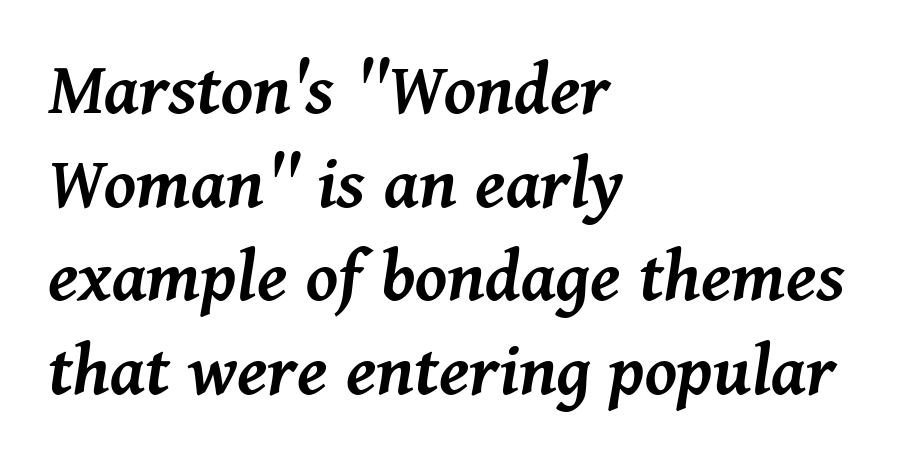
Q: Is the text bold? A: Semi-bold.
Q: Is the text italic (slanted)? A: Yes, it leans right by about 11 degrees.
Q: Is the text underlined? A: No.
Q: How is the paragraph aligned? A: Left-aligned.
Q: Is the spacing between letters normal or unusually wide? A: Normal.
Q: Width (condensed, normal, or wide)? A: Normal.
Q: Stroke contrast? A: Medium.
Q: x-height? A: Medium.
Q: Monospaced? A: No.
